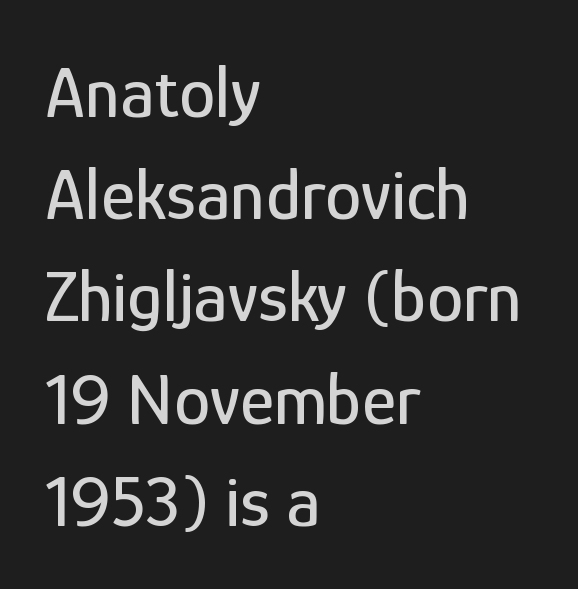
{"serif": "no", "italic": "no", "width": "condensed", "stroke_contrast": "low", "x_height": "medium", "monospaced": "no", "underline": "no", "align": "left", "line_spacing": "normal", "line_spacing_ratio": 1.4, "letter_spacing": "normal", "letter_spacing_em": 0.0, "glyph_px": 73}
